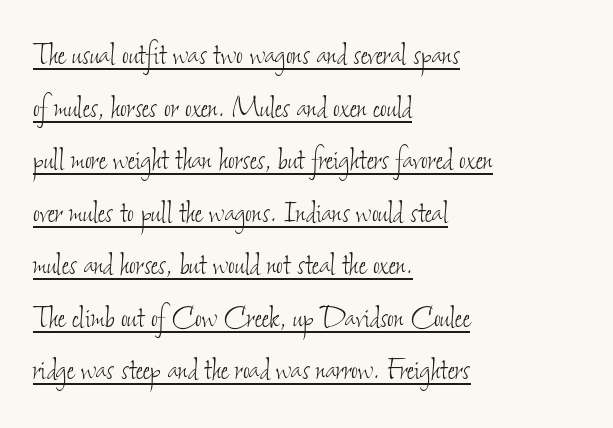
Q: Is the text bold? A: No.
Q: Is the text underlined? A: Yes.
Q: How is the paragraph aligned? A: Left-aligned.
Q: Is the spacing between letters normal or unusually wide? A: Normal.
Q: Is the spacing between lines tight, normal or loose? A: Normal.
Q: Width (condensed, normal, or wide)? A: Condensed.
Q: Stroke contrast? A: Low.
Q: x-height? A: Small.
Q: Monospaced? A: No.
